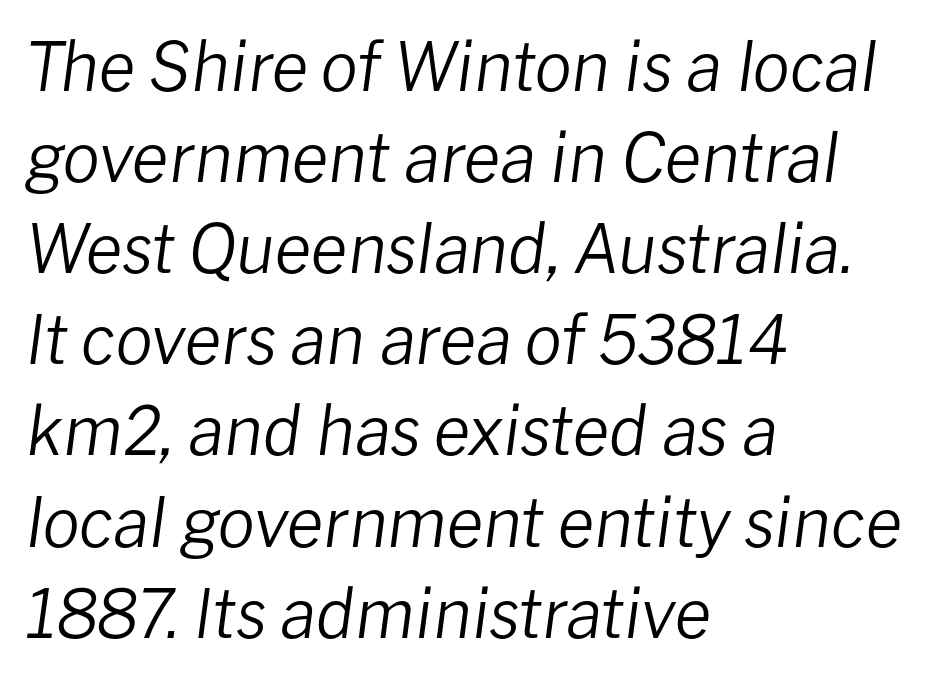
Q: Is the text bold? A: No.
Q: Is the text italic (slanted)? A: Yes, it leans right by about 8 degrees.
Q: Is the text underlined? A: No.
Q: How is the paragraph aligned? A: Left-aligned.
Q: Is the spacing between letters normal or unusually wide? A: Normal.
Q: Is the spacing between lines tight, normal or loose? A: Normal.
Q: Width (condensed, normal, or wide)? A: Normal.
Q: Stroke contrast? A: Low.
Q: x-height? A: Medium.
Q: Monospaced? A: No.
